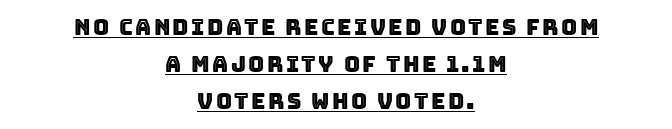
The image shows 22 px text type, upright; set centered, normal line spacing (1.68x), underlined.
